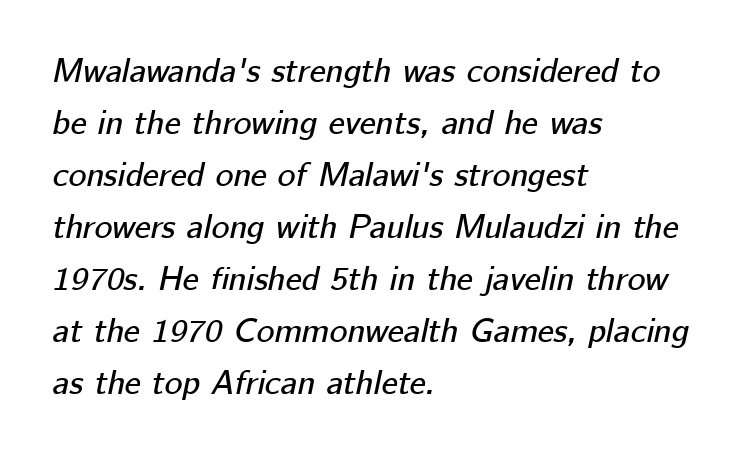
The image shows 34 px text type, italic (leaning right); set left-aligned, normal line spacing (1.53x), normal letter spacing, not underlined; low stroke contrast and a medium x-height.
